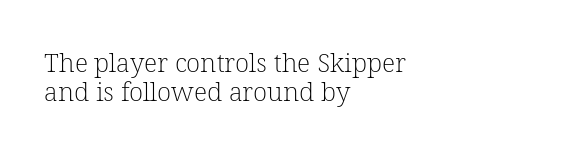
{"bold": "no", "underline": "no", "align": "left", "line_spacing": "tight", "line_spacing_ratio": 1.1, "letter_spacing": "normal", "letter_spacing_em": 0.0, "glyph_px": 26}
